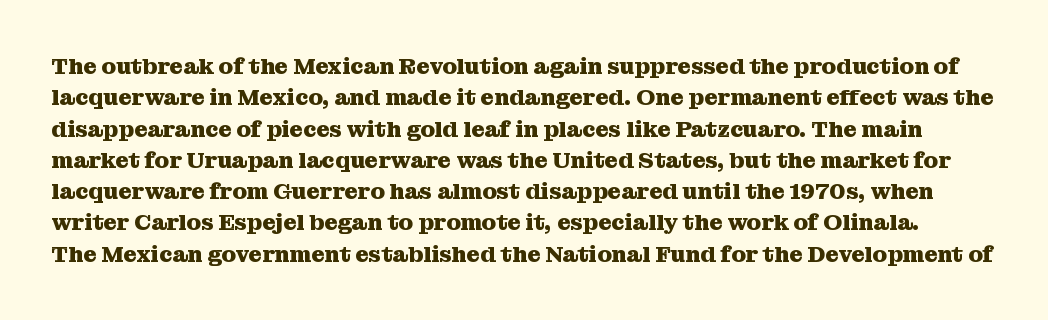
The image shows 23 px bold type, upright; set normal line spacing (1.36x), normal letter spacing, not underlined.
